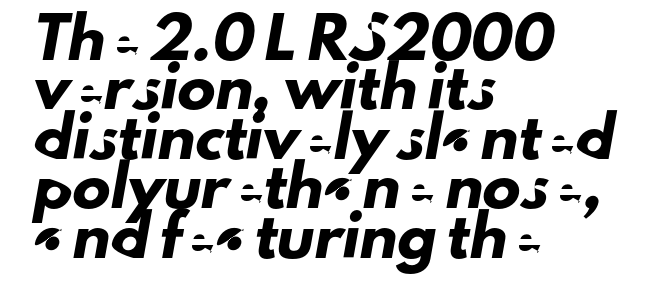
The foot of each line stays bare and open. The rendering anchors every line to the left-hand side. Regarding serifs, this sample does without them. Varying glyph widths throughout — classic text-font behaviour. Does the leading feel generous? No, just average. Glyph-to-glyph distance matches everyday printed text.
